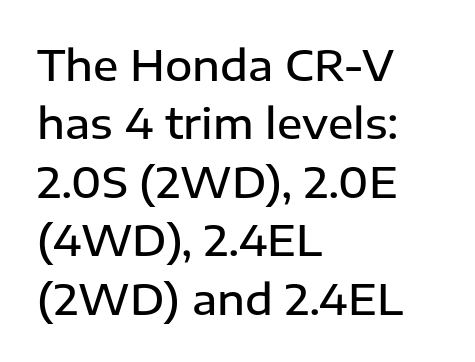
{"serif": "no", "italic": "no", "bold": "semi", "weight": "semibold", "width": "normal", "stroke_contrast": "low", "x_height": "medium", "monospaced": "no", "underline": "no", "align": "left", "line_spacing": "normal", "line_spacing_ratio": 1.39, "letter_spacing": "normal", "letter_spacing_em": 0.0, "glyph_px": 42}
